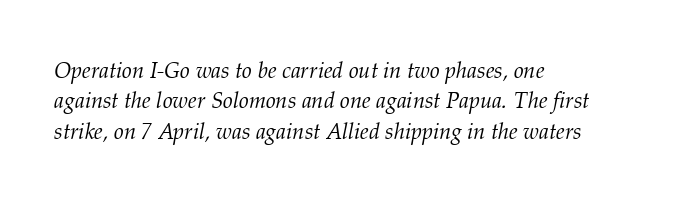
The image shows 22 px text type, italic (leaning right); set left-aligned, normal line spacing (1.38x), normal letter spacing, not underlined.
